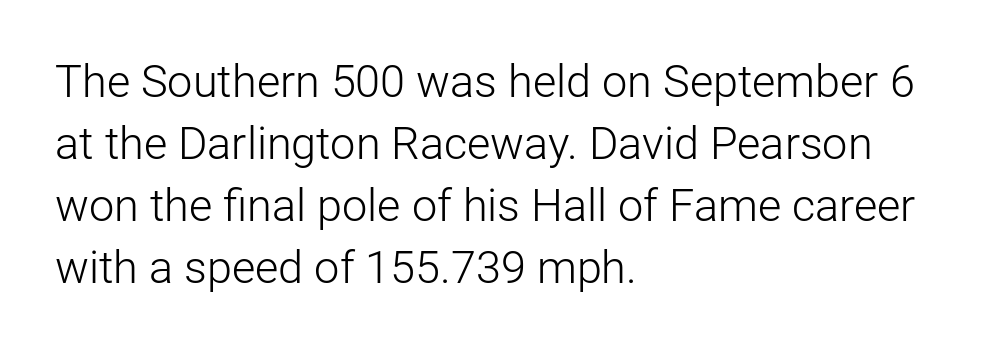
{"serif": "no", "italic": "no", "bold": "no", "weight": "light", "width": "normal", "stroke_contrast": "low", "x_height": "medium", "monospaced": "no", "underline": "no", "align": "left", "line_spacing": "normal", "line_spacing_ratio": 1.38, "letter_spacing": "normal", "letter_spacing_em": 0.0, "glyph_px": 45}
